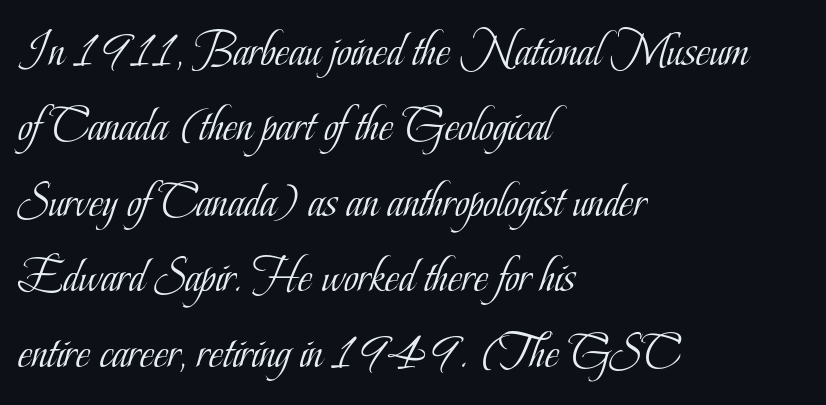
This rendering features lettering with no underline. The typeface has the unassuming heft of standard copy or less. A typesetter would call this zero additional tracking. Examine the stroke ends and you'll spot serifs. Note the varied advance widths — an 'i' is clearly narrower than an 'm'.
